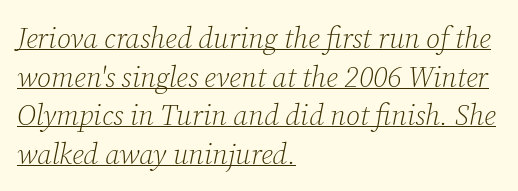
The image shows 29 px light serif type, italic (leaning right); set left-aligned, normal line spacing (1.33x), normal letter spacing, underlined; low stroke contrast and a medium x-height.
